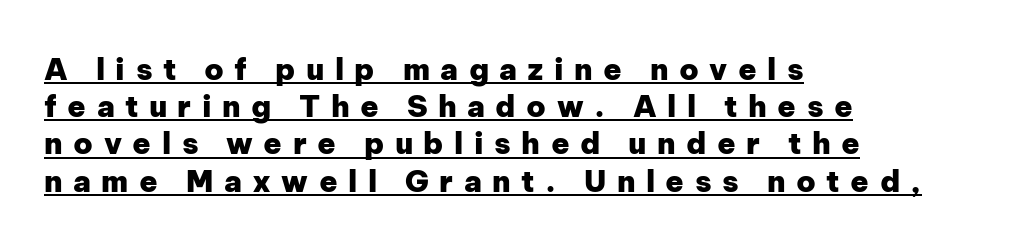
Q: Is the text bold? A: Yes.
Q: Is the text italic (slanted)? A: No, it is upright.
Q: Is the typeface a serif or a sans-serif typeface? A: Sans-serif.
Q: Is the text underlined? A: Yes.
Q: How is the paragraph aligned? A: Left-aligned.
Q: Is the spacing between letters normal or unusually wide? A: Unusually wide.
Q: Width (condensed, normal, or wide)? A: Normal.
Q: Stroke contrast? A: Low.
Q: x-height? A: Medium.
Q: Monospaced? A: No.
